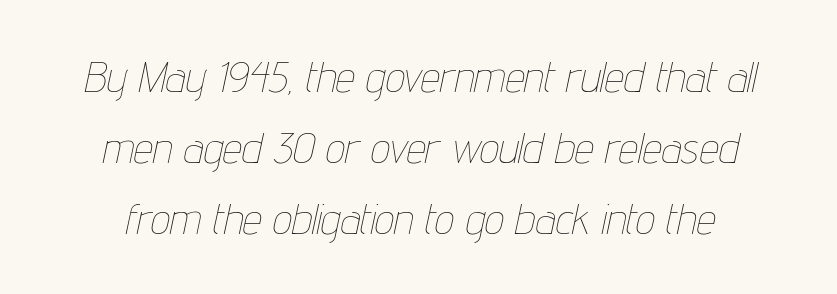
{"italic": "yes", "lean": "right", "slant_degrees": 12, "bold": "no", "weight": "thin", "width": "condensed", "stroke_contrast": "low", "x_height": "medium", "monospaced": "no", "underline": "no", "line_spacing": "normal", "line_spacing_ratio": 1.65, "letter_spacing": "normal", "letter_spacing_em": 0.0, "glyph_px": 43}
